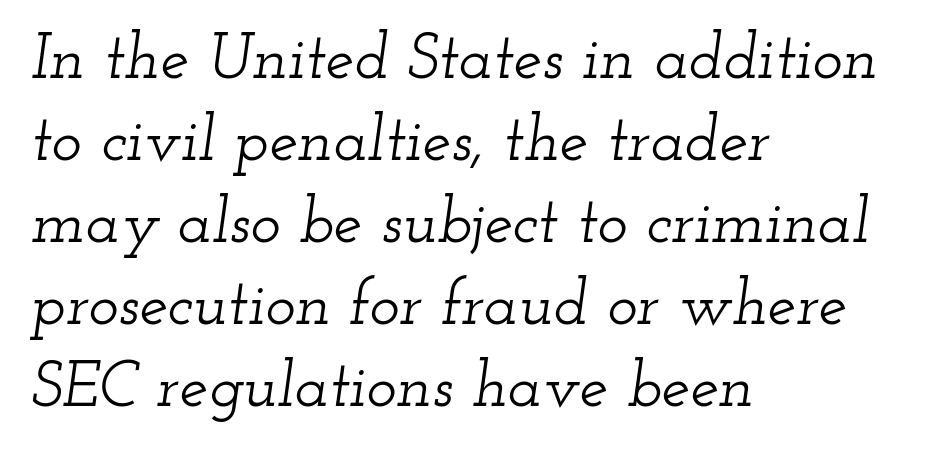
The image shows 64 px wide serif type, italic (leaning right); set left-aligned, normal line spacing (1.28x), normal letter spacing, not underlined; low stroke contrast and a small x-height.
